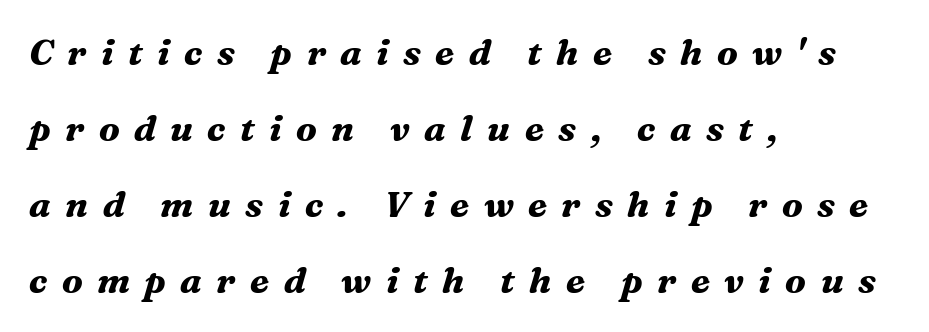
The image shows 36 px bold serif type, italic (leaning right); set left-aligned, loose line spacing (2.11x), unusually wide letter spacing (+0.4 em), not underlined; medium stroke contrast and a medium x-height.
